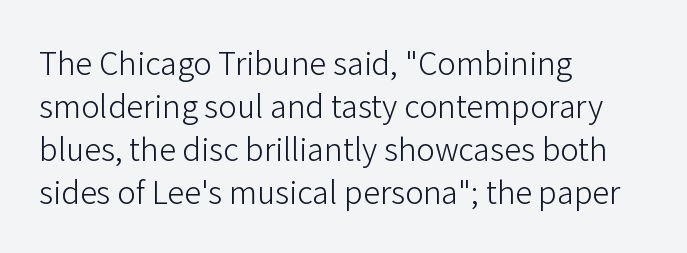
Q: Is the text bold? A: No.
Q: Is the text italic (slanted)? A: No, it is upright.
Q: Is the typeface a serif or a sans-serif typeface? A: Sans-serif.
Q: Is the text underlined? A: No.
Q: How is the paragraph aligned? A: Left-aligned.
Q: Is the spacing between letters normal or unusually wide? A: Normal.
Q: Is the spacing between lines tight, normal or loose? A: Normal.
Q: Width (condensed, normal, or wide)? A: Normal.
Q: Stroke contrast? A: Low.
Q: x-height? A: Medium.
Q: Monospaced? A: No.
